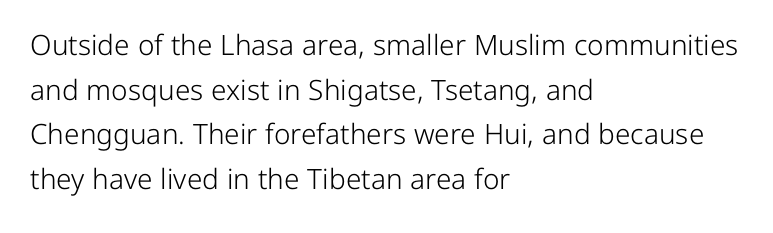
Q: Is the text bold? A: No.
Q: Is the text italic (slanted)? A: No, it is upright.
Q: Is the typeface a serif or a sans-serif typeface? A: Sans-serif.
Q: Is the text underlined? A: No.
Q: How is the paragraph aligned? A: Left-aligned.
Q: Is the spacing between letters normal or unusually wide? A: Normal.
Q: Is the spacing between lines tight, normal or loose? A: Normal.
Q: Width (condensed, normal, or wide)? A: Normal.
Q: Stroke contrast? A: Low.
Q: x-height? A: Medium.
Q: Monospaced? A: No.
